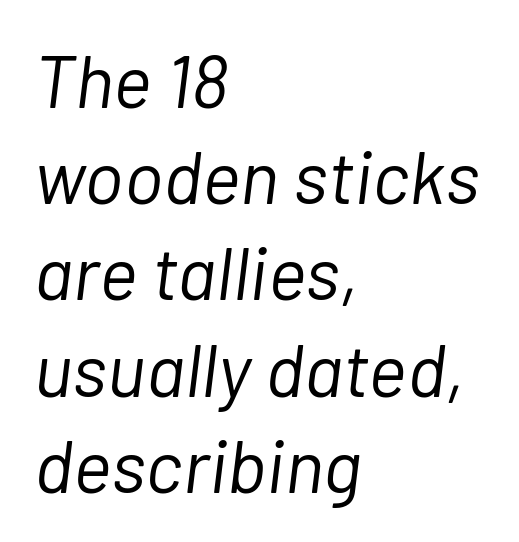
Q: Is the text bold? A: No.
Q: Is the text italic (slanted)? A: Yes, it leans right by about 7 degrees.
Q: Is the text underlined? A: No.
Q: How is the paragraph aligned? A: Left-aligned.
Q: Is the spacing between letters normal or unusually wide? A: Normal.
Q: Is the spacing between lines tight, normal or loose? A: Normal.
Q: Width (condensed, normal, or wide)? A: Normal.
Q: Stroke contrast? A: Low.
Q: x-height? A: Medium.
Q: Monospaced? A: No.
